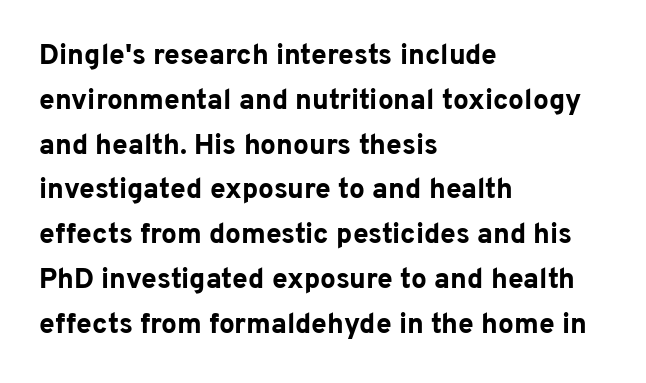
{"serif": "no", "italic": "no", "bold": "yes", "weight": "bold", "width": "normal", "stroke_contrast": "low", "x_height": "medium", "monospaced": "no", "underline": "no", "align": "left", "line_spacing": "normal", "line_spacing_ratio": 1.6, "letter_spacing": "normal", "letter_spacing_em": 0.0, "glyph_px": 28}
